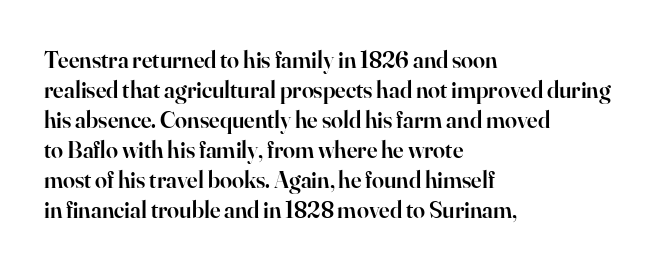
Q: Is the text bold? A: Semi-bold.
Q: Is the text italic (slanted)? A: No, it is upright.
Q: Is the text underlined? A: No.
Q: How is the paragraph aligned? A: Left-aligned.
Q: Is the spacing between letters normal or unusually wide? A: Normal.
Q: Is the spacing between lines tight, normal or loose? A: Normal.
